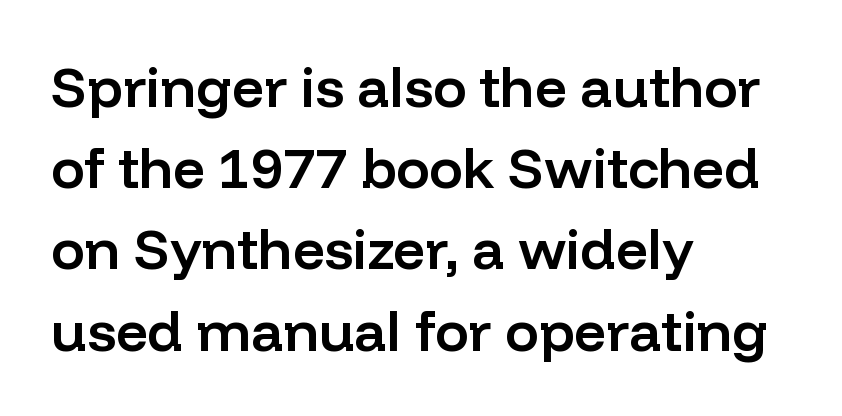
The lines in this sample share a left origin and differ only in where they stop. The strokes are fattened partway — semibold, not bold. Students, note that the glyphs here touch the page at normal intervals. Line spacing here is normal. You could not count columns in this text — the font is proportionally spaced.
